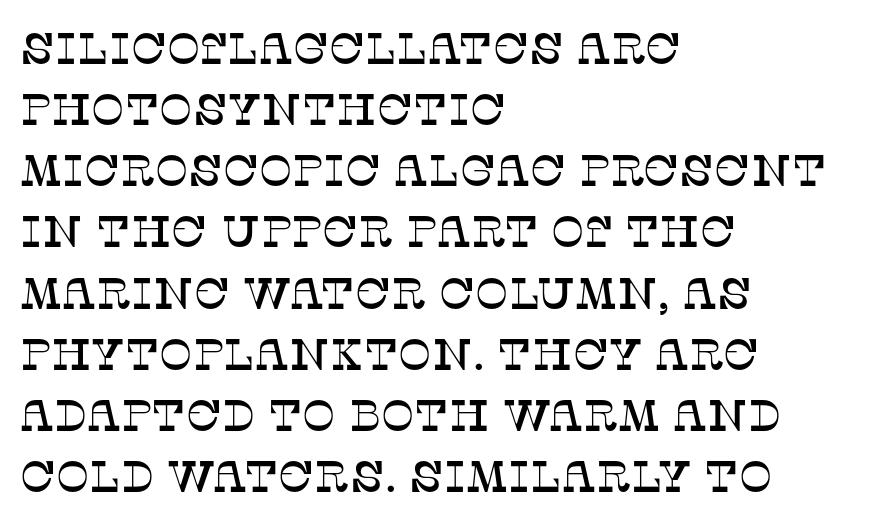
Serif or sans? Serif — the stroke terminals have little feet. The passage is arranged the way most books set body copy — flush left. The gap between lines stays unmarked. The face used here is proportionally spaced, like ordinary book or web type. Honestly, the letter spacing is just normal — you wouldn't notice it. The block of text has a typical density, with ordinary space between rows.
